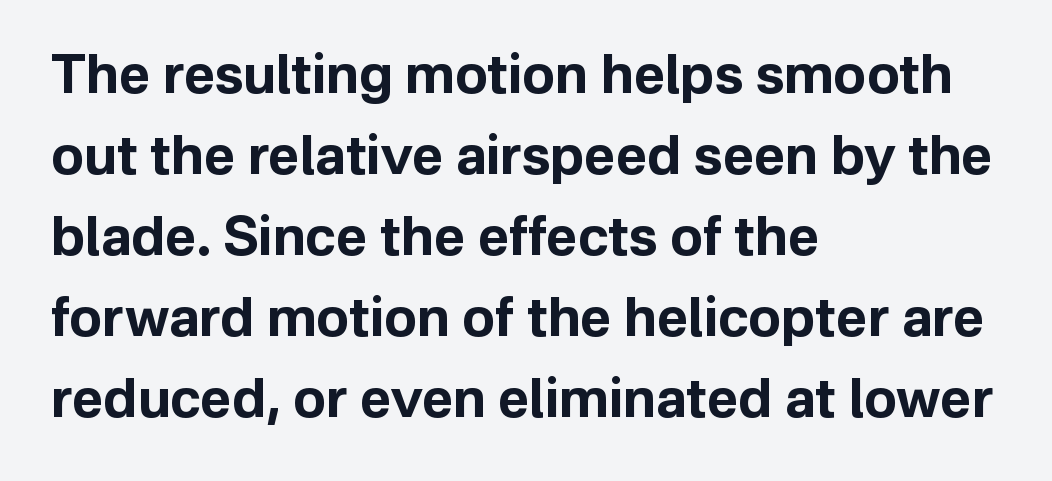
{"serif": "no", "italic": "no", "bold": "yes", "weight": "bold", "width": "normal", "stroke_contrast": "low", "x_height": "medium", "monospaced": "no", "underline": "no", "align": "left", "line_spacing": "normal", "line_spacing_ratio": 1.5, "letter_spacing": "normal", "letter_spacing_em": 0.0, "glyph_px": 54}
